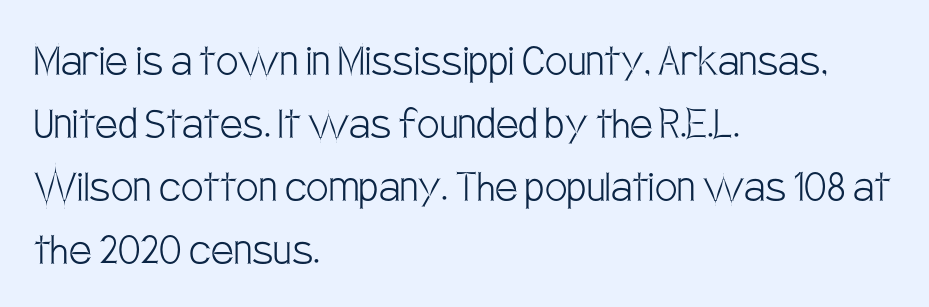
The image shows 50 px light, condensed sans-serif type, upright; set left-aligned, normal line spacing (1.26x), normal letter spacing, not underlined; low stroke contrast and a large x-height.
